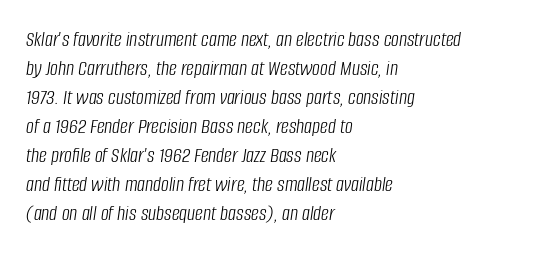
{"italic": "yes", "lean": "right", "slant_degrees": 8, "bold": "no", "underline": "no", "align": "left", "line_spacing": "normal", "line_spacing_ratio": 1.32, "letter_spacing": "normal", "letter_spacing_em": 0.0, "glyph_px": 22}
